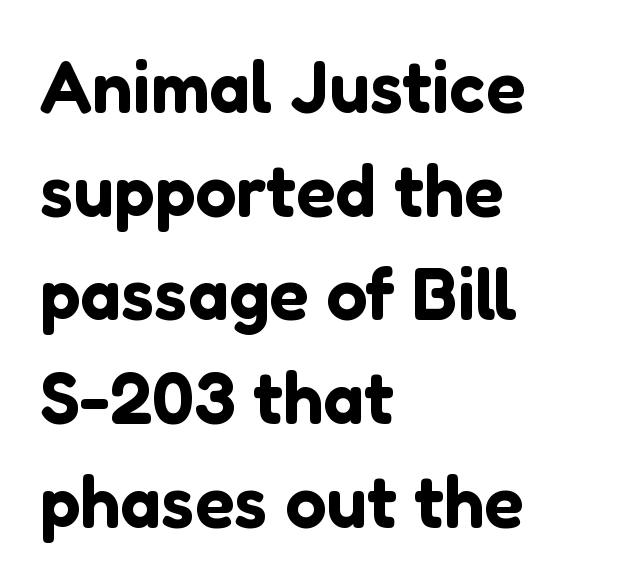
Q: Is the text italic (slanted)? A: No, it is upright.
Q: Is the typeface a serif or a sans-serif typeface? A: Sans-serif.
Q: Is the text underlined? A: No.
Q: How is the paragraph aligned? A: Left-aligned.
Q: Is the spacing between letters normal or unusually wide? A: Normal.
Q: Is the spacing between lines tight, normal or loose? A: Normal.
Q: Width (condensed, normal, or wide)? A: Normal.
Q: Stroke contrast? A: Low.
Q: x-height? A: Medium.
Q: Monospaced? A: No.
